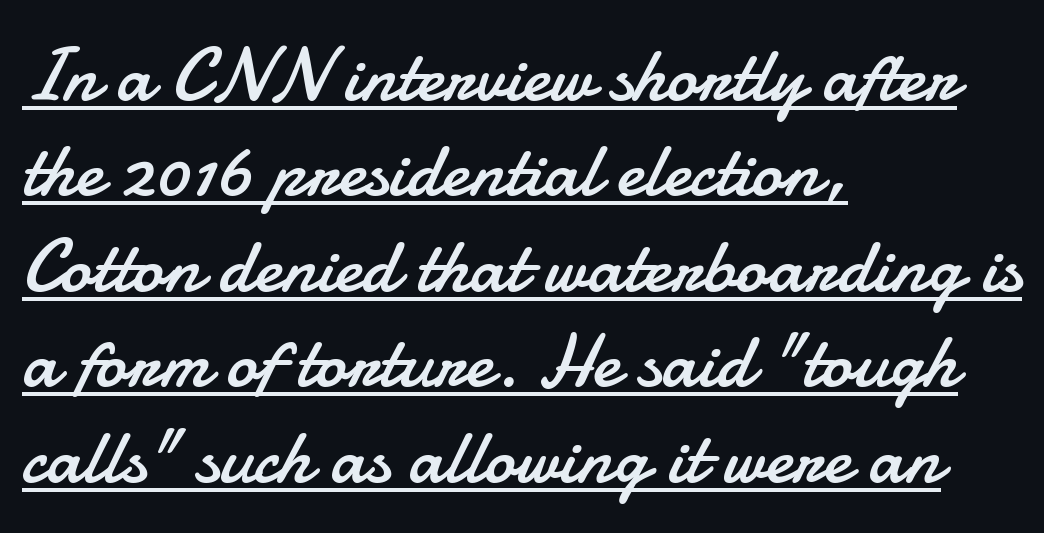
Q: Is the text bold? A: No.
Q: Is the text italic (slanted)? A: Yes.
Q: Is the typeface a serif or a sans-serif typeface? A: Sans-serif.
Q: Is the text underlined? A: Yes.
Q: How is the paragraph aligned? A: Left-aligned.
Q: Is the spacing between letters normal or unusually wide? A: Normal.
Q: Width (condensed, normal, or wide)? A: Normal.
Q: Stroke contrast? A: Low.
Q: x-height? A: Small.
Q: Monospaced? A: No.
